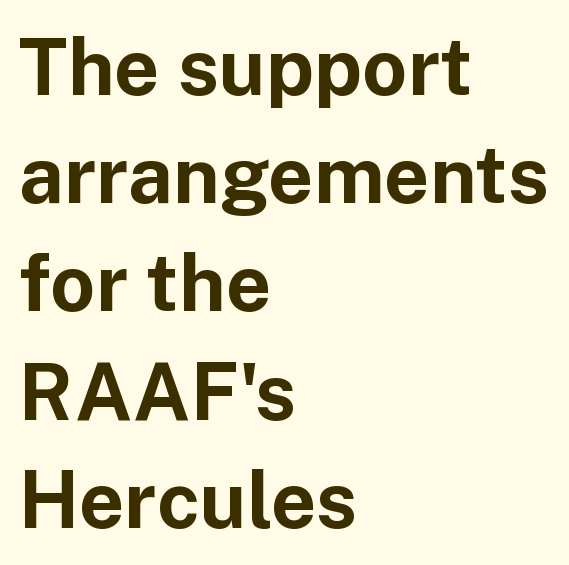
The image shows 79 px bold sans-serif type, upright; set left-aligned, normal line spacing (1.37x), normal letter spacing, not underlined; low stroke contrast and a medium x-height.
